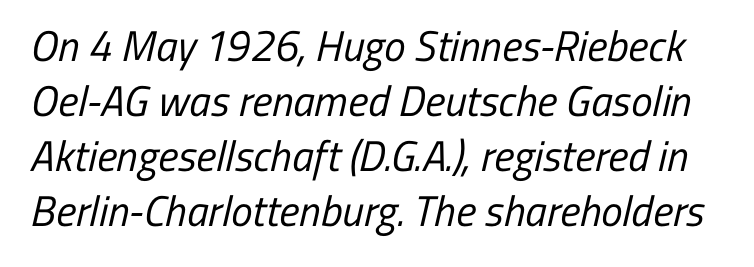
{"serif": "no", "bold": "no", "weight": "regular", "width": "condensed", "stroke_contrast": "low", "x_height": "medium", "monospaced": "no", "underline": "no", "line_spacing": "normal", "line_spacing_ratio": 1.28, "letter_spacing": "normal", "letter_spacing_em": 0.0, "glyph_px": 43}
